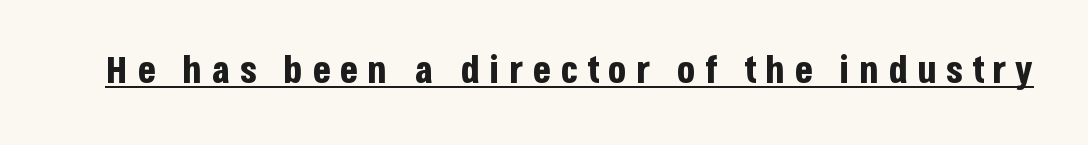
The image shows 38 px bold, condensed sans-serif type, upright; set unusually wide letter spacing (+0.24 em), underlined; low stroke contrast and a large x-height.
